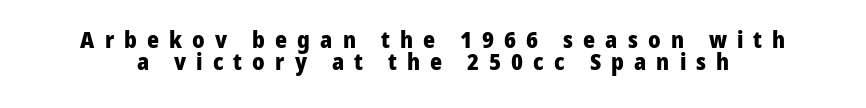
{"italic": "no", "bold": "yes", "underline": "no", "line_spacing": "tight", "line_spacing_ratio": 0.97, "letter_spacing": "wide", "letter_spacing_em": 0.44, "glyph_px": 23}
